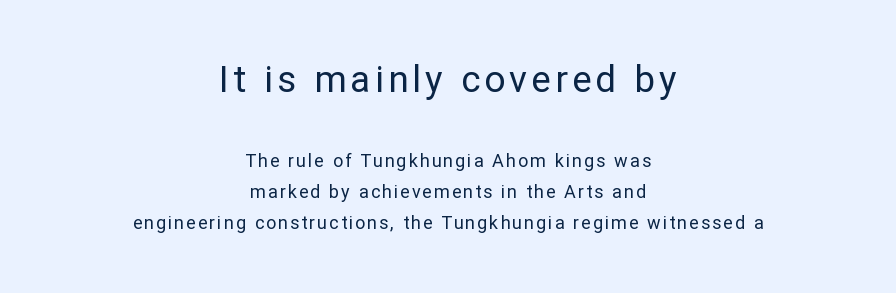
{"serif": "no", "italic": "no", "bold": "no", "weight": "regular", "width": "normal", "stroke_contrast": "low", "x_height": "medium", "monospaced": "no", "underline": "no", "align": "center", "line_spacing_ratio": 1.73, "larger_block": "first", "size_ratio": 2.06, "glyph_px": 37}
